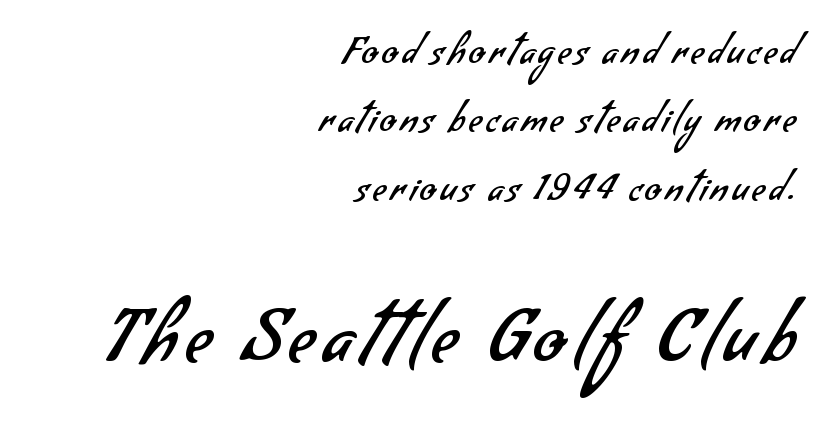
Notice the wide empty band between every row — that's loose leading. Right-aligned paragraph, ragged on the left. Letters rest on an invisible, unmarked baseline. I'd call this a sans setting — the letters go barefoot.
